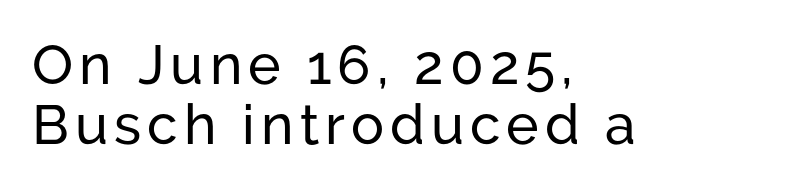
The image shows 55 px sans-serif type, upright; set left-aligned, tight line spacing (1.1x), not underlined; low stroke contrast and a medium x-height.
